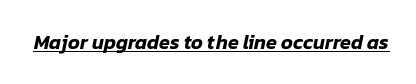
Q: Is the text italic (slanted)? A: Yes, it leans right by about 12 degrees.
Q: Is the text underlined? A: Yes.
Q: Is the spacing between letters normal or unusually wide? A: Normal.
